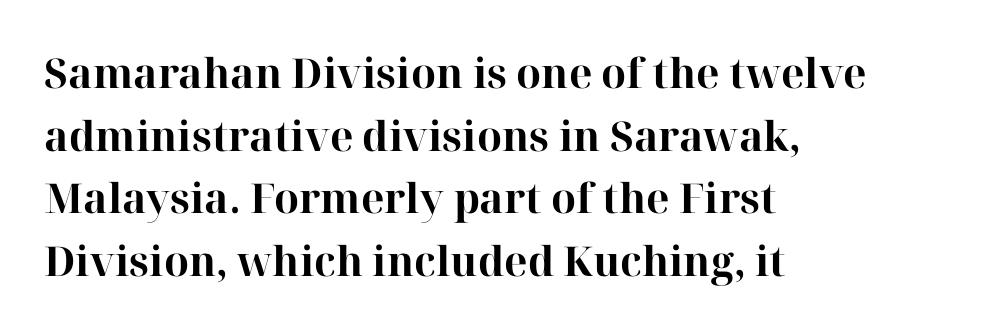
Is the type bold? Yes — the strokes are clearly thick and heavy. Think of a printed novel: that variable character pitch is what you see here. Between one letter and the next there's only the usual sliver of space. A bare baseline throughout the passage.
